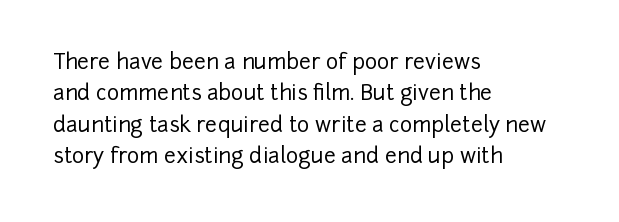
{"italic": "no", "underline": "no", "align": "left", "line_spacing": "normal", "line_spacing_ratio": 1.49, "letter_spacing": "normal", "letter_spacing_em": 0.0, "glyph_px": 21}
